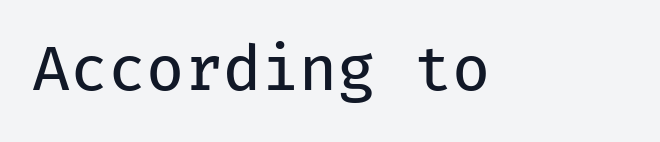
Q: Is the text bold? A: No.
Q: Is the text italic (slanted)? A: No, it is upright.
Q: Is the typeface a serif or a sans-serif typeface? A: Sans-serif.
Q: Is the text underlined? A: No.
Q: Is the spacing between letters normal or unusually wide? A: Normal.
Q: Width (condensed, normal, or wide)? A: Normal.
Q: Stroke contrast? A: Low.
Q: x-height? A: Medium.
Q: Monospaced? A: Yes.
